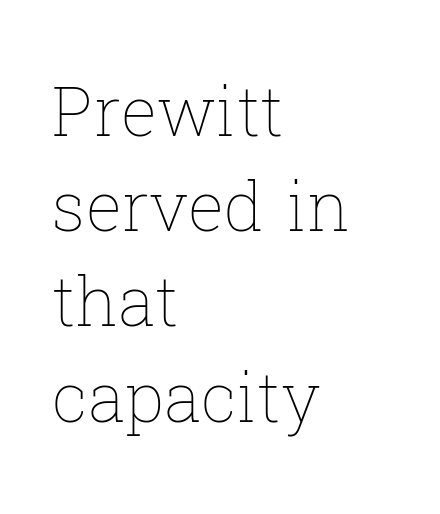
The image shows 68 px thin type, upright; set left-aligned, normal line spacing (1.4x), normal letter spacing, not underlined; low stroke contrast and a medium x-height.
